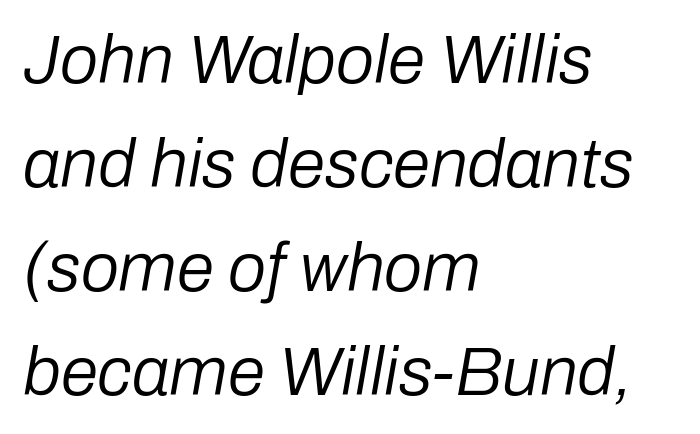
Here the designer chose a conventional face with non-uniform glyph widths. The passage shown leans; its letterforms are oblique. The rendering keeps characters at their native spacing. Line spacing here is normal. Stroke mass is kept to a normal reading level or below.
